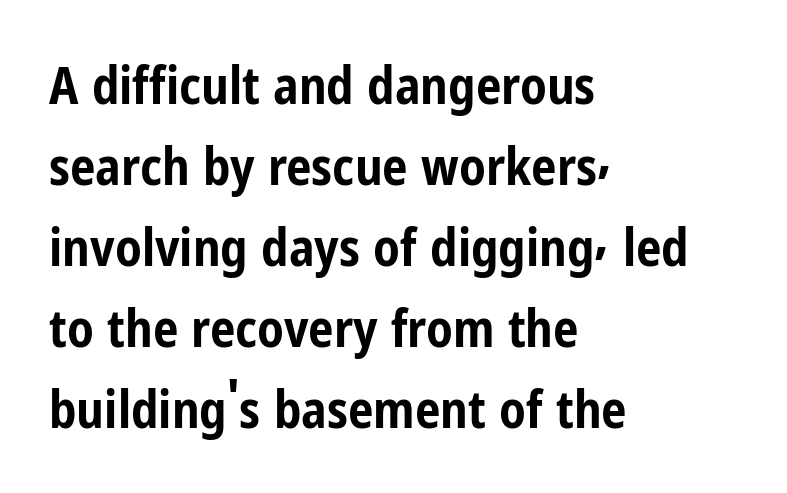
Q: Is the text bold? A: Yes.
Q: Is the text italic (slanted)? A: No, it is upright.
Q: Is the typeface a serif or a sans-serif typeface? A: Sans-serif.
Q: Is the text underlined? A: No.
Q: How is the paragraph aligned? A: Left-aligned.
Q: Is the spacing between letters normal or unusually wide? A: Normal.
Q: Is the spacing between lines tight, normal or loose? A: Normal.
Q: Width (condensed, normal, or wide)? A: Condensed.
Q: Stroke contrast? A: Low.
Q: x-height? A: Medium.
Q: Monospaced? A: No.
